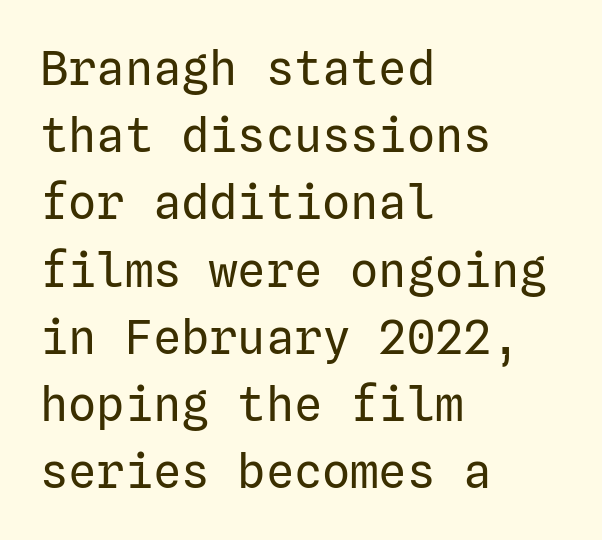
{"serif": "no", "italic": "no", "bold": "no", "weight": "regular", "width": "normal", "stroke_contrast": "low", "x_height": "medium", "underline": "no", "align": "left", "line_spacing": "normal", "line_spacing_ratio": 1.43, "letter_spacing": "normal", "letter_spacing_em": 0.0, "glyph_px": 47}
